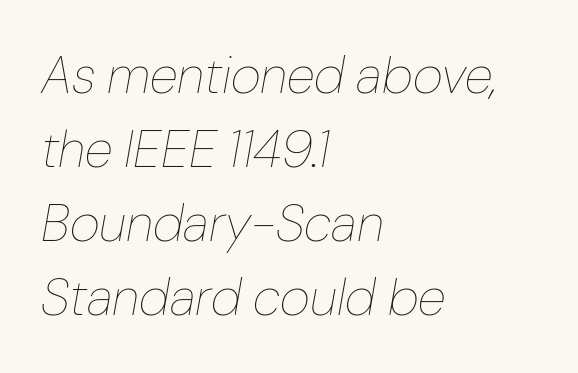
Q: Is the text bold? A: No.
Q: Is the text italic (slanted)? A: Yes, it leans right by about 10 degrees.
Q: Is the text underlined? A: No.
Q: How is the paragraph aligned? A: Left-aligned.
Q: Is the spacing between letters normal or unusually wide? A: Normal.
Q: Is the spacing between lines tight, normal or loose? A: Normal.
Q: Width (condensed, normal, or wide)? A: Normal.
Q: Stroke contrast? A: Low.
Q: x-height? A: Medium.
Q: Monospaced? A: No.
